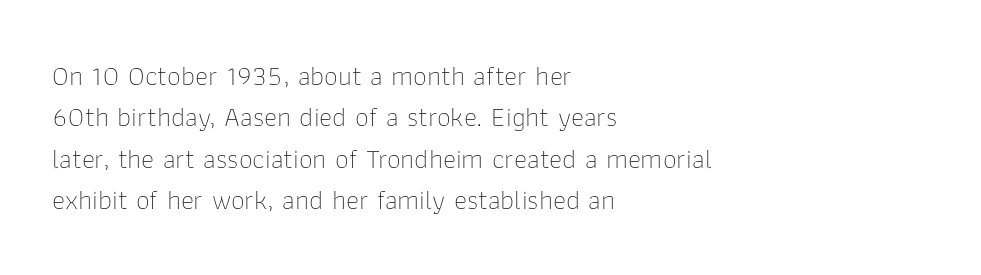
The typeface has the unassuming heft of standard copy or less. What's the leading like? Ordinary, nothing unusual. Words float on clear page, feet unadorned. The rag falls on the right side of this text block. Spacing between characters is what you'd get straight out of the box.
